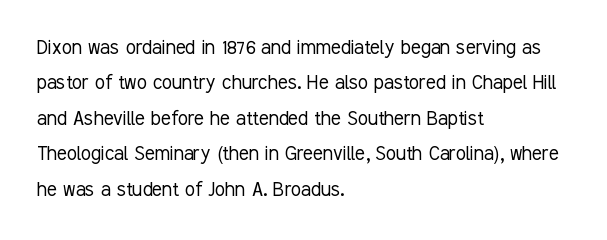
{"italic": "no", "bold": "no", "underline": "no", "align": "left", "line_spacing": "normal", "line_spacing_ratio": 1.54, "letter_spacing": "normal", "letter_spacing_em": 0.0, "glyph_px": 23}
